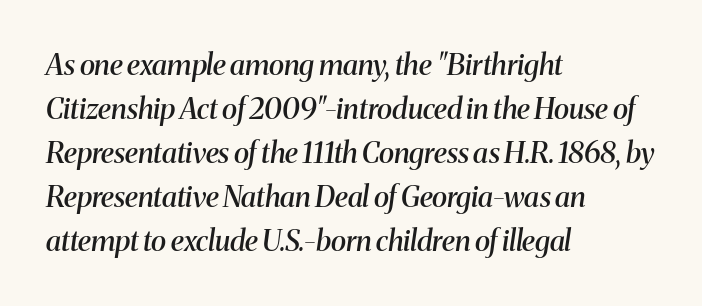
The image shows 29 px semibold serif type, italic (leaning right); set left-aligned, normal line spacing (1.52x), normal letter spacing, not underlined; medium stroke contrast and a medium x-height.
